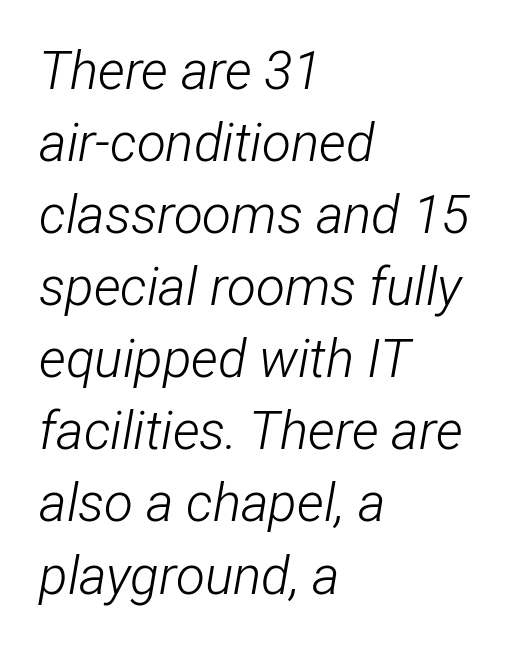
Q: Is the text bold? A: No.
Q: Is the text italic (slanted)? A: Yes, it leans right by about 12 degrees.
Q: Is the text underlined? A: No.
Q: How is the paragraph aligned? A: Left-aligned.
Q: Is the spacing between letters normal or unusually wide? A: Normal.
Q: Is the spacing between lines tight, normal or loose? A: Normal.
Q: Width (condensed, normal, or wide)? A: Condensed.
Q: Stroke contrast? A: Low.
Q: x-height? A: Medium.
Q: Monospaced? A: No.
